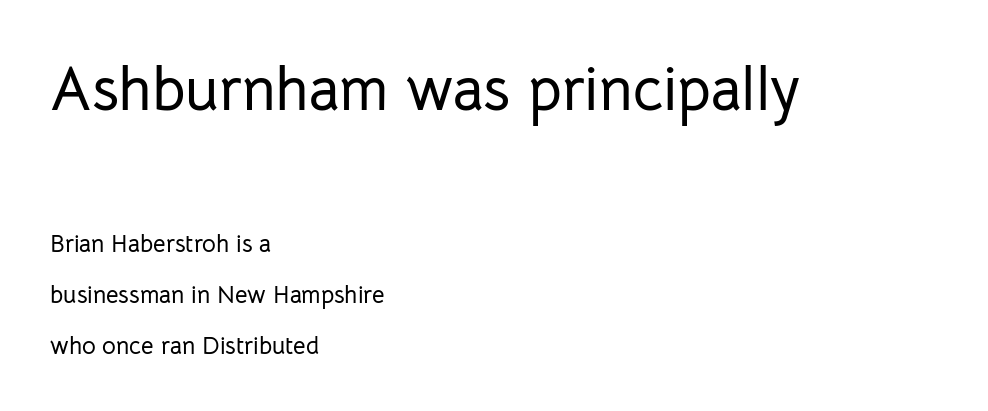
Each letter's strokes conclude bluntly, with no projecting serifs. The block of text is sparse from top to bottom, with ample space between rows. The glyphs are unaccompanied by any horizontal stroke below them. Tall strokes in this sample are plumb rather than angled.
